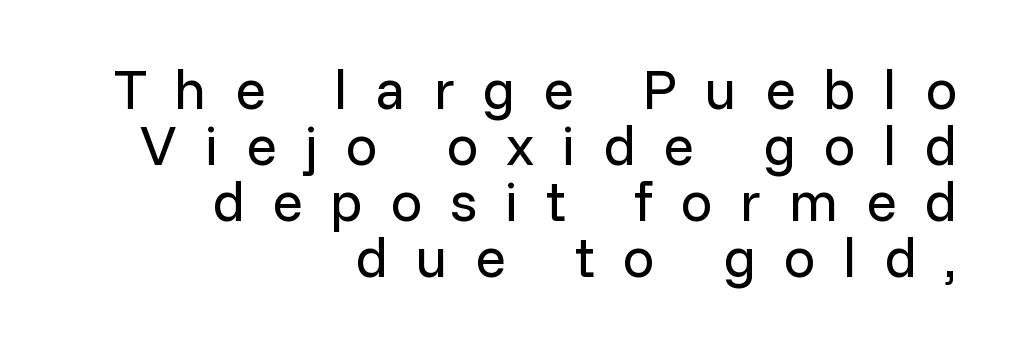
The image shows 57 px regular-weight sans-serif type, upright; set right-aligned, tight line spacing (0.98x), unusually wide letter spacing (+0.48 em), not underlined; low stroke contrast and a medium x-height.
